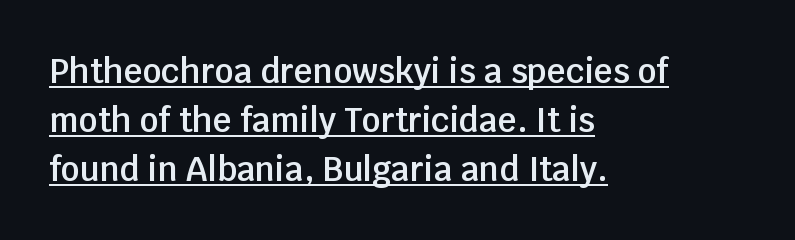
A typesetter would call this proportional, since set widths differ per character. A continuous stroke trails under the words, as in a hyperlink. In terms of leading, this rendering sits right in the middle. These lines were composed using upright roman letters. In CSS terms this would be text-align: left.
